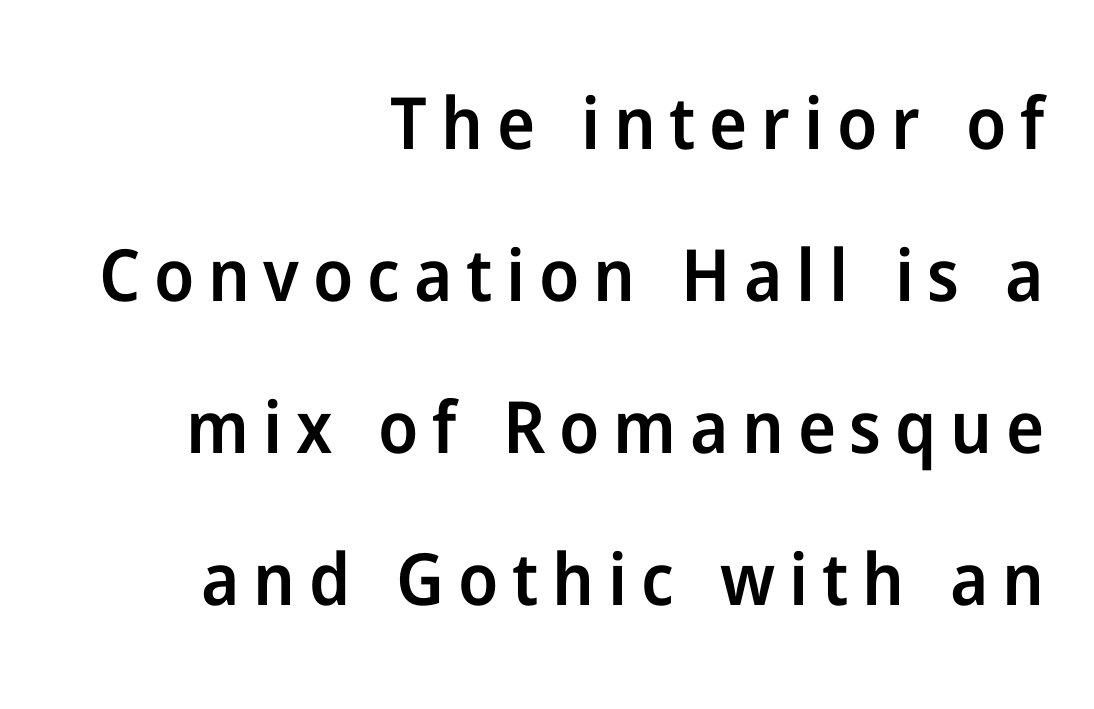
The typesetting leans somewhat heavy: a semibold. The passage shown stacks its lines with a broad gap. These lines are composed in type without serifs. The strip under each line holds only bare page.
